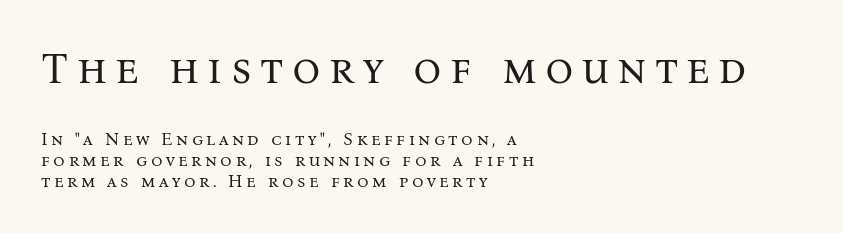
Q: Is the text bold? A: No.
Q: Is the text italic (slanted)? A: No, it is upright.
Q: Is the typeface a serif or a sans-serif typeface? A: Serif.
Q: Is the text underlined? A: No.
Q: How is the paragraph aligned? A: Left-aligned.
Q: Which block of text is set in a larger size, the first (top) or the second (bottom)? A: The first (top) one.
Q: Width (condensed, normal, or wide)? A: Normal.
Q: Stroke contrast? A: Medium.
Q: x-height? A: Medium.
Q: Monospaced? A: No.
